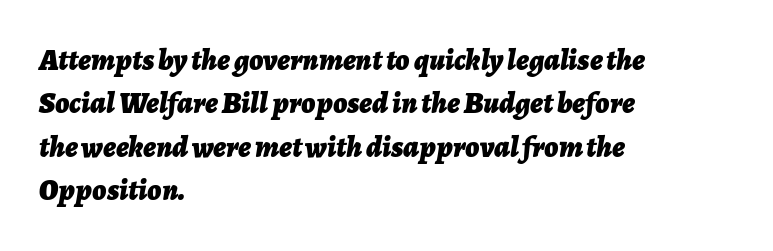
The image shows 30 px bold type, italic (leaning right); set left-aligned, normal line spacing (1.45x), normal letter spacing, not underlined; low stroke contrast and a medium x-height.
